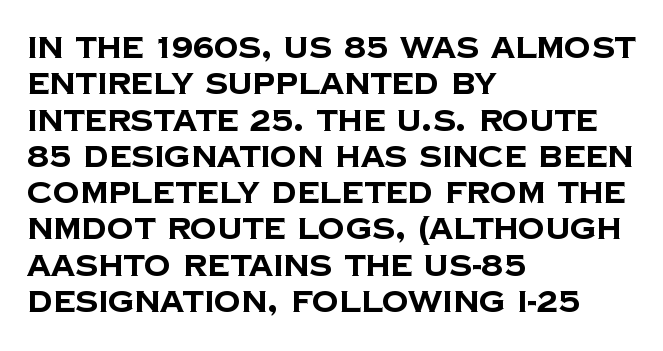
{"serif": "no", "bold": "yes", "weight": "bold", "width": "normal", "stroke_contrast": "low", "x_height": "large", "monospaced": "no", "underline": "no", "align": "left", "line_spacing_ratio": 1.21, "letter_spacing": "normal", "letter_spacing_em": 0.0, "glyph_px": 30}
